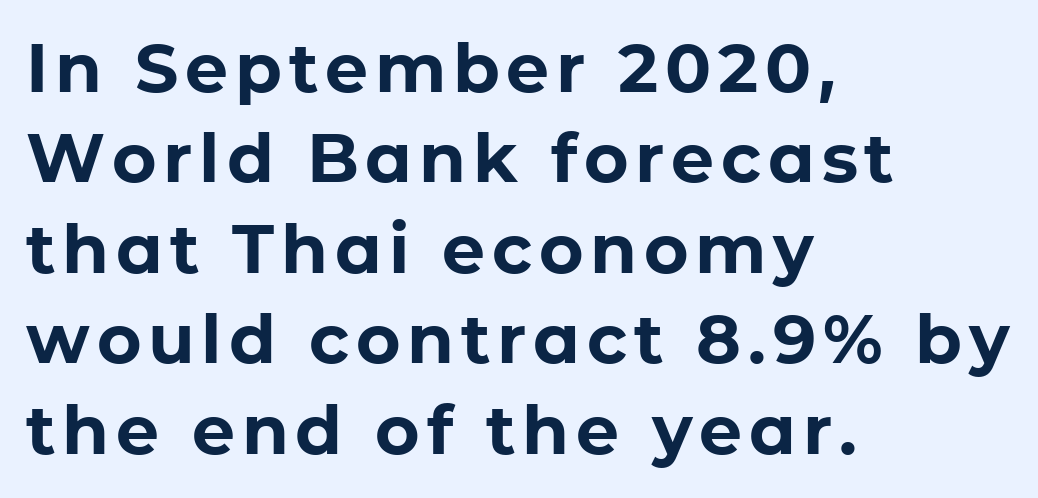
Q: Is the text bold? A: Yes.
Q: Is the text italic (slanted)? A: No, it is upright.
Q: Is the typeface a serif or a sans-serif typeface? A: Sans-serif.
Q: Is the text underlined? A: No.
Q: How is the paragraph aligned? A: Left-aligned.
Q: Is the spacing between lines tight, normal or loose? A: Normal.
Q: Width (condensed, normal, or wide)? A: Normal.
Q: Stroke contrast? A: Low.
Q: x-height? A: Medium.
Q: Monospaced? A: No.
